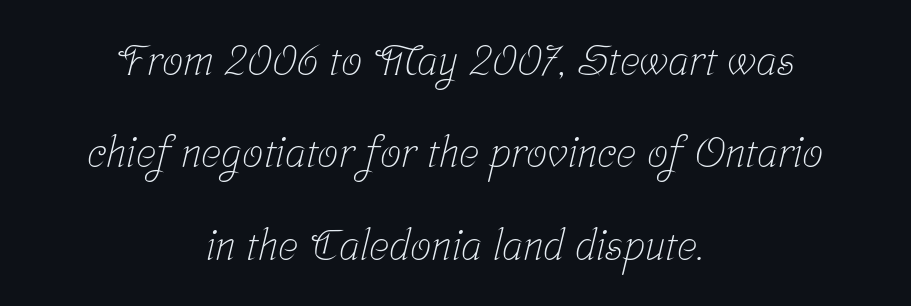
{"serif": "yes", "bold": "no", "weight": "light", "width": "condensed", "stroke_contrast": "low", "x_height": "medium", "monospaced": "no", "underline": "no", "align": "center", "line_spacing": "loose", "line_spacing_ratio": 2.2, "letter_spacing": "normal", "letter_spacing_em": 0.0, "glyph_px": 42}
